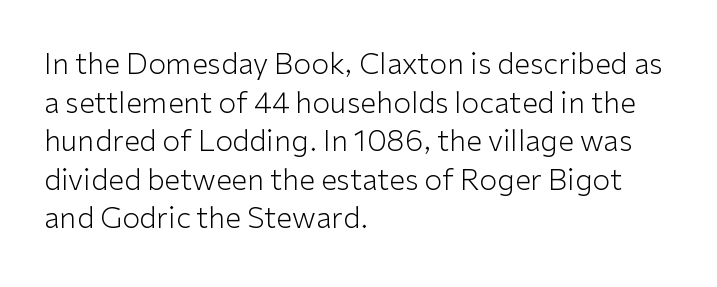
Leading matches the norm, producing a regular column. No chunkiness to these letters — they're not bold. Style check: upright. The rendering uses natural spacing where letterforms have individual widths.
